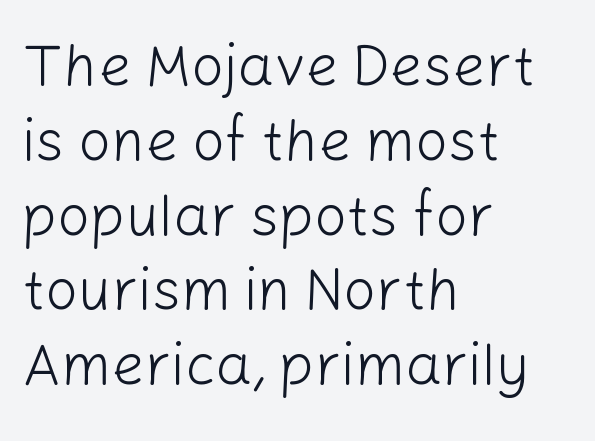
Q: Is the text bold? A: No.
Q: Is the text italic (slanted)? A: No, it is upright.
Q: Is the typeface a serif or a sans-serif typeface? A: Sans-serif.
Q: Is the text underlined? A: No.
Q: How is the paragraph aligned? A: Left-aligned.
Q: Is the spacing between letters normal or unusually wide? A: Normal.
Q: Is the spacing between lines tight, normal or loose? A: Normal.
Q: Width (condensed, normal, or wide)? A: Normal.
Q: Stroke contrast? A: Low.
Q: x-height? A: Medium.
Q: Monospaced? A: No.
